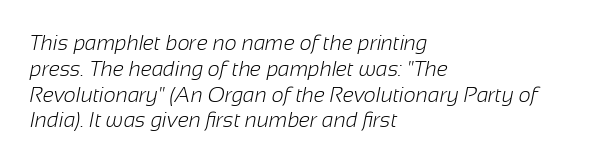
The foot of each line stays bare and open. The characters are drawn with everyday or finer stroke widths. Letter spacing: default. Line beginnings align vertically; line endings do not.
